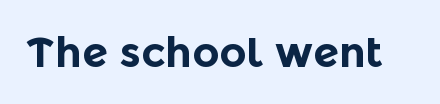
{"serif": "no", "italic": "no", "bold": "yes", "weight": "bold", "width": "normal", "x_height": "medium", "monospaced": "no", "underline": "no", "letter_spacing": "normal", "letter_spacing_em": 0.0, "glyph_px": 42}
